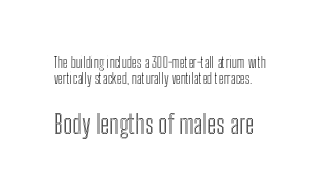
The image shows 26 px text type, upright; set left-aligned, line spacing 1.17x, normal letter spacing, not underlined; the second (bottom) block is 1.86x larger.
